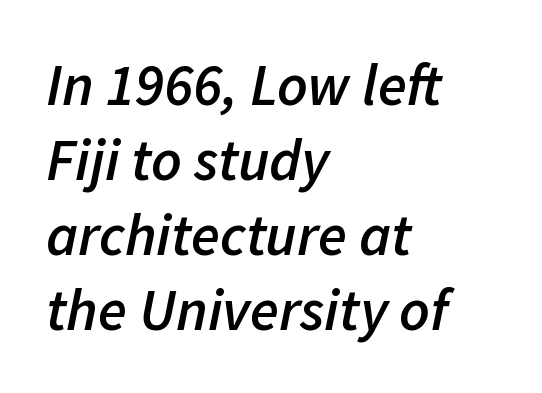
The image shows 59 px semibold type, italic (leaning right); set left-aligned, normal line spacing (1.27x), normal letter spacing, not underlined; low stroke contrast and a medium x-height.
